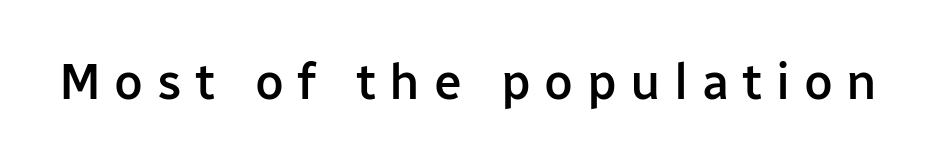
Stroke terminals: plain, sans-serif. Bare-footed words on every line. The face used here is a semibold: visibly heavier than regular, lighter than bold. Posture: straight, roman, zero tilt.
